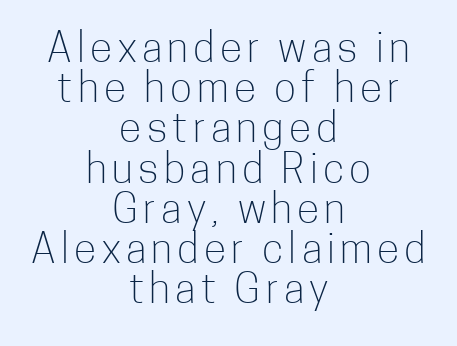
Q: Is the text bold? A: No.
Q: Is the text italic (slanted)? A: No, it is upright.
Q: Is the typeface a serif or a sans-serif typeface? A: Sans-serif.
Q: Is the text underlined? A: No.
Q: How is the paragraph aligned? A: Centered.
Q: Is the spacing between lines tight, normal or loose? A: Tight.
Q: Width (condensed, normal, or wide)? A: Condensed.
Q: Stroke contrast? A: Low.
Q: x-height? A: Medium.
Q: Monospaced? A: No.
